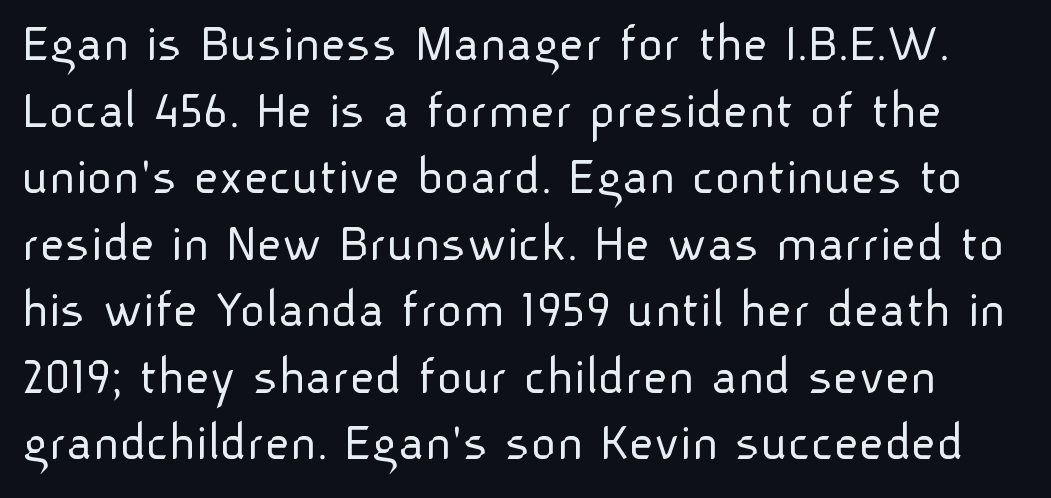
The image shows 55 px light sans-serif type, upright; set line spacing 1.21x, normal letter spacing, not underlined; low stroke contrast and a medium x-height.
